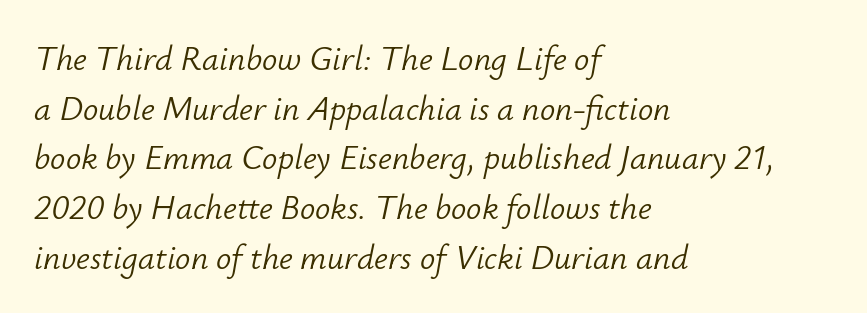
Is the type slanted? Yes — the strokes lean at a clear angle. Proportional: the letters do not fall into vertical columns. Compared with typical body copy, the letter spacing here is the same. Unmarked baselines from the first word to the last.
